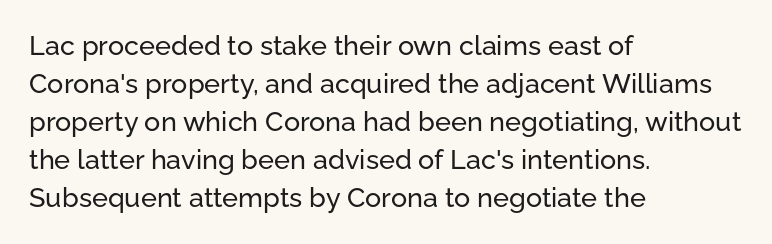
Every stem runs plumb, perpendicular to the baseline. No extra tracking has been applied to these lines. Students, observe: this is what conventionally led text looks like. The rendering anchors every line to the left-hand side. Just letters on the line, the space beneath them empty.
